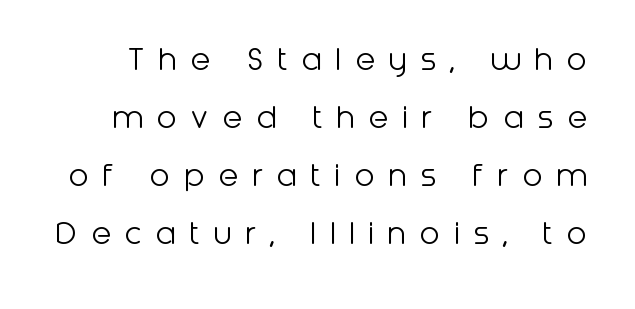
{"serif": "no", "italic": "no", "bold": "no", "weight": "light", "width": "normal", "stroke_contrast": "low", "x_height": "medium", "monospaced": "no", "underline": "no", "line_spacing": "normal", "line_spacing_ratio": 1.57, "letter_spacing": "wide", "letter_spacing_em": 0.36, "glyph_px": 37}
